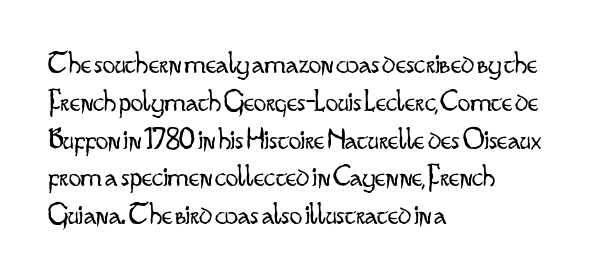
{"serif": "no", "italic": "no", "bold": "no", "weight": "light", "width": "condensed", "stroke_contrast": "low", "x_height": "small", "monospaced": "no", "underline": "no", "align": "left", "line_spacing_ratio": 1.22, "letter_spacing": "normal", "letter_spacing_em": 0.0, "glyph_px": 31}
